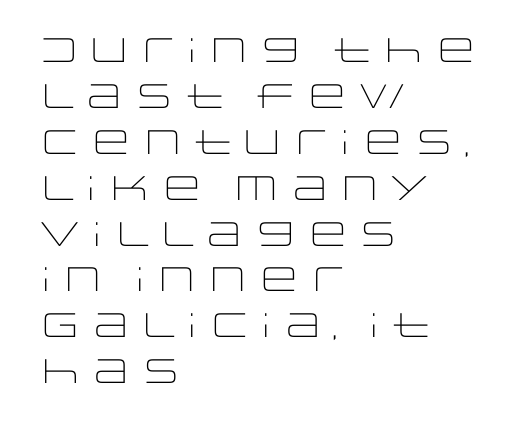
Proportional: the letters do not fall into vertical columns. One glance says typical: line gaps are just what's usual. Regarding serifs, this sample does without them. Nothing unusual about the tracking: characters are spaced as the font intends. The weight would be labelled regular, book, light, or lighter still. The strip under each line holds only bare page.
